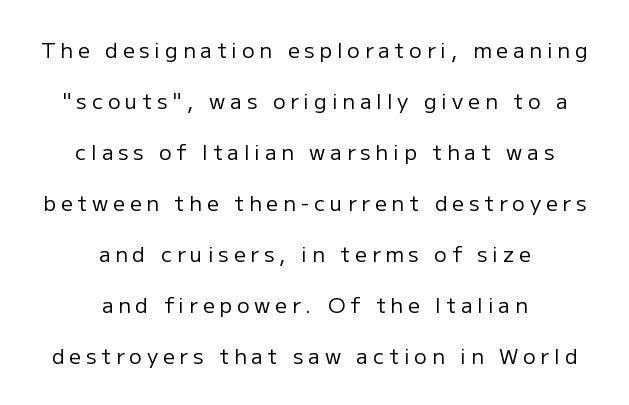
Q: Is the text bold? A: No.
Q: Is the text italic (slanted)? A: No, it is upright.
Q: Is the text underlined? A: No.
Q: How is the paragraph aligned? A: Centered.
Q: Is the spacing between letters normal or unusually wide? A: Unusually wide.
Q: Is the spacing between lines tight, normal or loose? A: Loose.
